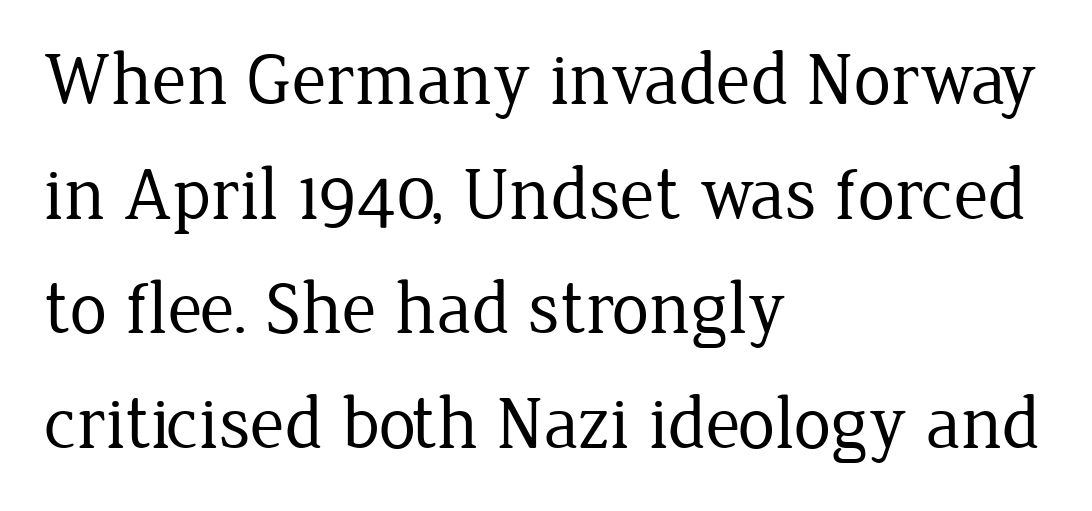
Q: Is the text bold? A: No.
Q: Is the text italic (slanted)? A: No, it is upright.
Q: Is the typeface a serif or a sans-serif typeface? A: Serif.
Q: Is the text underlined? A: No.
Q: How is the paragraph aligned? A: Left-aligned.
Q: Is the spacing between letters normal or unusually wide? A: Normal.
Q: Is the spacing between lines tight, normal or loose? A: Normal.
Q: Width (condensed, normal, or wide)? A: Normal.
Q: Stroke contrast? A: Low.
Q: x-height? A: Medium.
Q: Monospaced? A: No.
